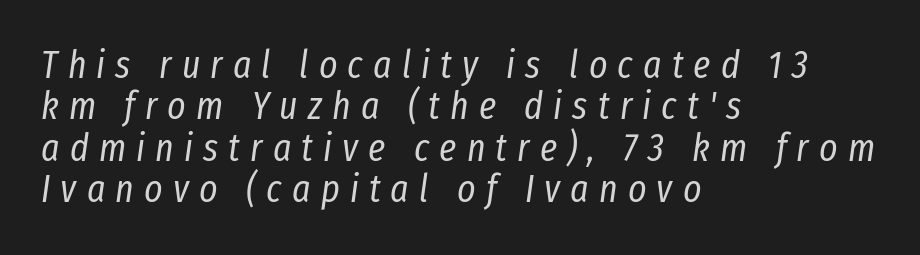
{"italic": "yes", "lean": "right", "slant_degrees": 8, "bold": "no", "weight": "regular", "width": "condensed", "stroke_contrast": "low", "x_height": "medium", "monospaced": "no", "underline": "no", "align": "left", "line_spacing": "tight", "line_spacing_ratio": 1.06, "letter_spacing": "wide", "letter_spacing_em": 0.26, "glyph_px": 39}
